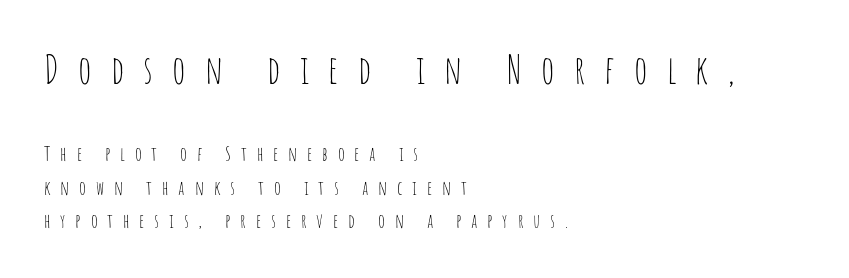
Q: Is the text bold? A: No.
Q: Is the text italic (slanted)? A: No, it is upright.
Q: Is the typeface a serif or a sans-serif typeface? A: Sans-serif.
Q: Is the text underlined? A: No.
Q: How is the paragraph aligned? A: Left-aligned.
Q: Is the spacing between letters normal or unusually wide? A: Unusually wide.
Q: Is the spacing between lines tight, normal or loose? A: Normal.
Q: Which block of text is set in a larger size, the first (top) or the second (bottom)? A: The first (top) one.
Q: Width (condensed, normal, or wide)? A: Condensed.
Q: Stroke contrast? A: Low.
Q: x-height? A: Large.
Q: Monospaced? A: No.
